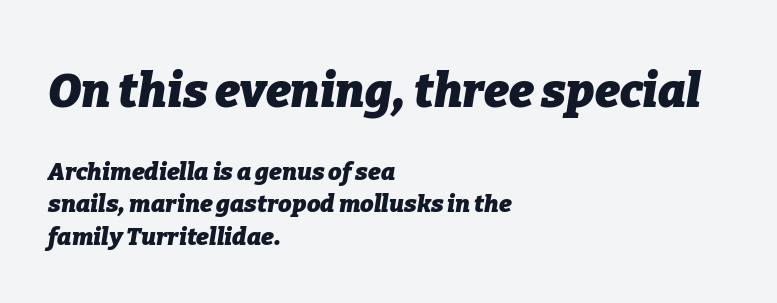
{"italic": "yes", "lean": "right", "slant_degrees": 9, "bold": "yes", "weight": "heavy", "width": "normal", "stroke_contrast": "low", "x_height": "medium", "monospaced": "no", "underline": "no", "align": "left", "line_spacing": "normal", "line_spacing_ratio": 1.35, "letter_spacing": "normal", "letter_spacing_em": 0.0, "larger_block": "first", "size_ratio": 1.96, "glyph_px": 47}
